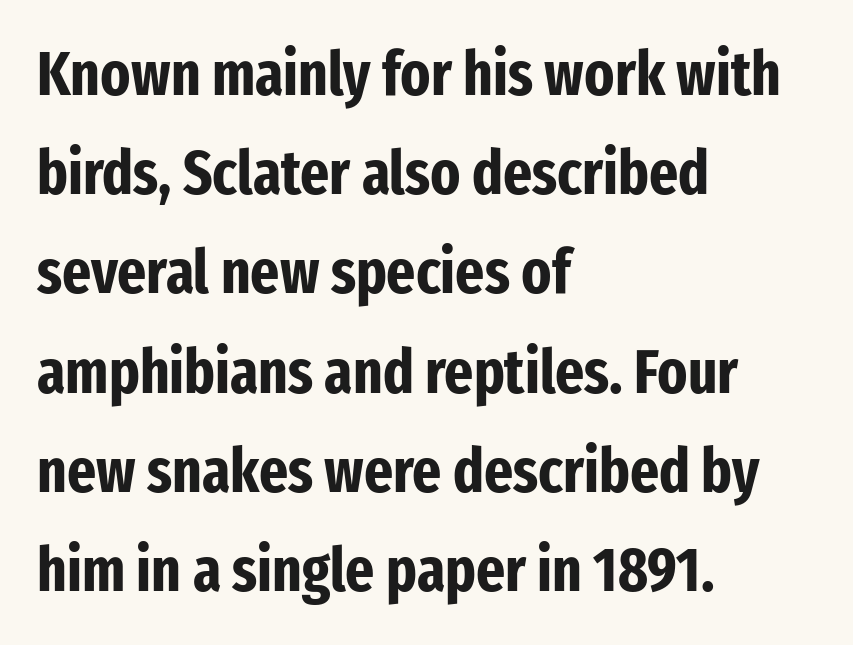
Q: Is the text bold? A: Yes.
Q: Is the text italic (slanted)? A: No, it is upright.
Q: Is the typeface a serif or a sans-serif typeface? A: Sans-serif.
Q: Is the text underlined? A: No.
Q: How is the paragraph aligned? A: Left-aligned.
Q: Is the spacing between letters normal or unusually wide? A: Normal.
Q: Is the spacing between lines tight, normal or loose? A: Normal.
Q: Width (condensed, normal, or wide)? A: Condensed.
Q: Stroke contrast? A: Low.
Q: x-height? A: Medium.
Q: Monospaced? A: No.
